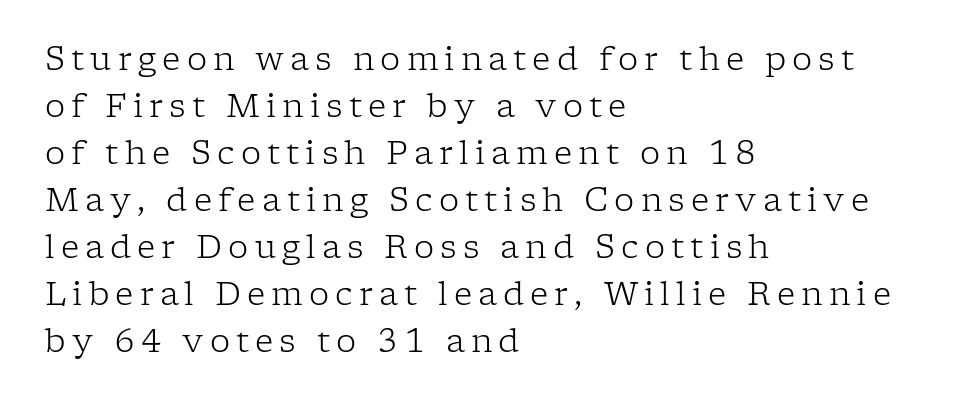
The image shows 32 px light serif type, upright; set left-aligned, normal line spacing (1.47x), not underlined; low stroke contrast and a medium x-height.
